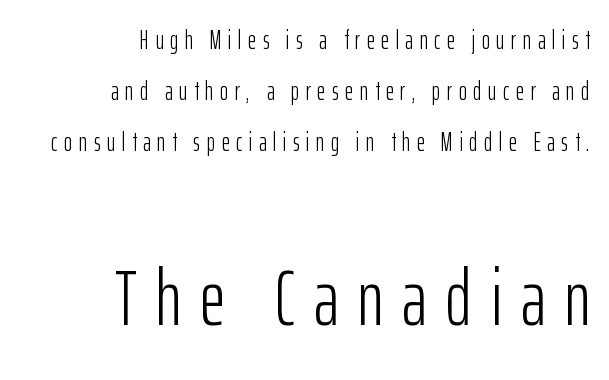
{"serif": "no", "italic": "no", "bold": "no", "weight": "light", "width": "condensed", "stroke_contrast": "low", "x_height": "medium", "monospaced": "no", "underline": "no", "align": "right", "line_spacing": "loose", "line_spacing_ratio": 1.96, "letter_spacing": "wide", "letter_spacing_em": 0.24, "larger_block": "second", "size_ratio": 3.04, "glyph_px": 79}
